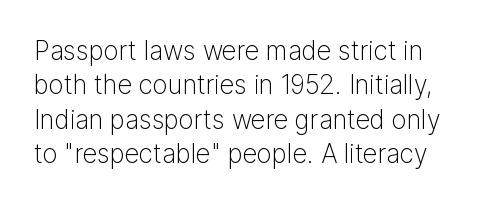
The image shows 26 px text type, upright; set normal line spacing (1.32x), normal letter spacing, not underlined.
